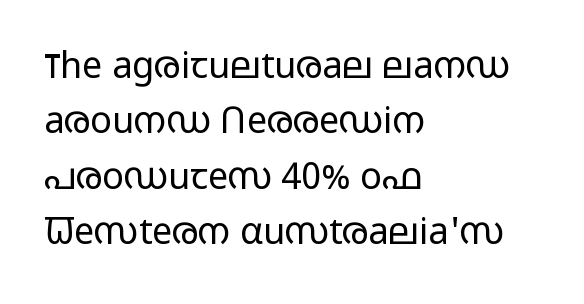
The image shows 36 px light, wide sans-serif type, upright; set left-aligned, normal line spacing (1.54x), normal letter spacing, not underlined; low stroke contrast and a medium x-height.
